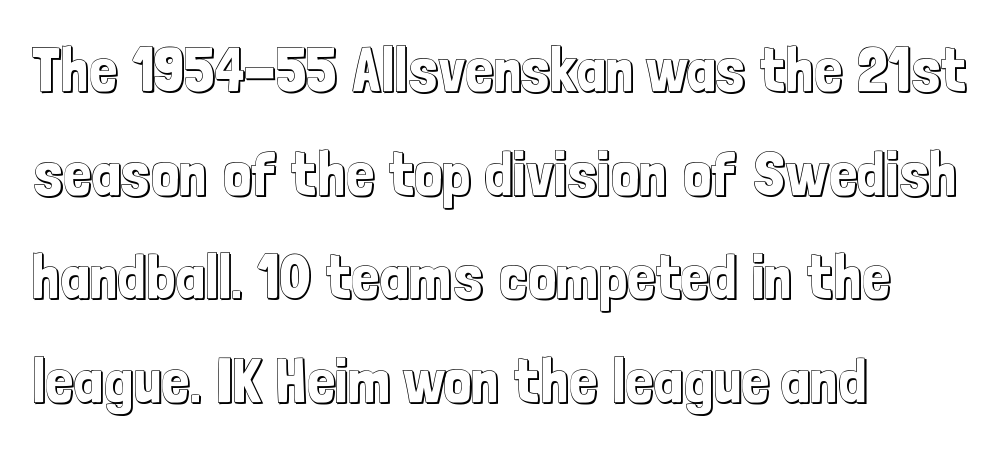
Evenly set lines give the paragraph a standard silhouette. Quick note: underline off. Spacing verdict: proportional, widths tailored to each character. Compared with typical body copy, the letter spacing here is the same. The compositor pushed each line to the left boundary. Posture: vertical.
